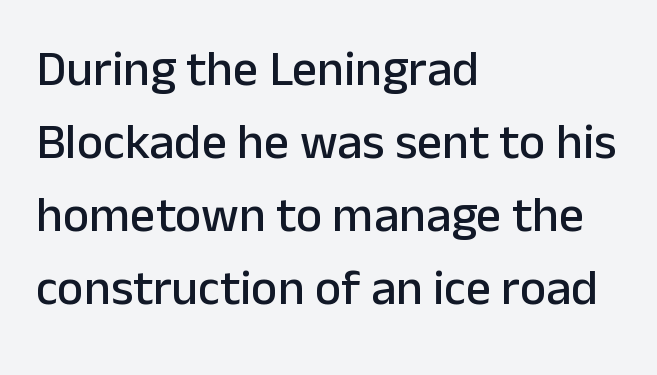
{"serif": "no", "italic": "no", "width": "normal", "stroke_contrast": "low", "x_height": "medium", "monospaced": "no", "underline": "no", "align": "left", "line_spacing": "normal", "line_spacing_ratio": 1.46, "letter_spacing": "normal", "letter_spacing_em": 0.0, "glyph_px": 50}
